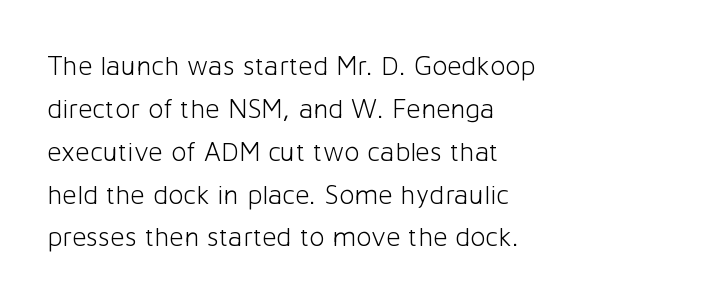
All the whitespace from short lines collects on the right. Here the designer chose a conventional face with non-uniform glyph widths. To sum up the face: it is a sans, with no serifs. The zone under the glyphs is completely vacant.
